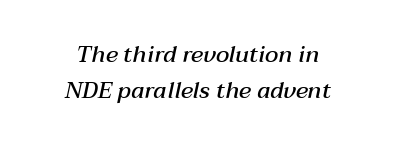
Short and long lines alike share a common midpoint. The whole block is typeset with a tilt. Summary of vertical rhythm: regular, with standard interline spacing. Strokes here are thickened, but only to semibold level. This rendering leaves character spacing at its baseline value. Check the space under the baseline: it is left empty.
